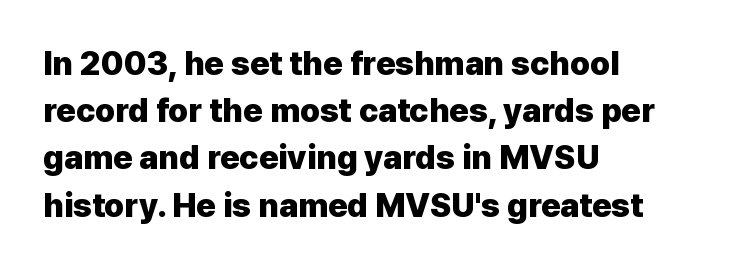
Q: Is the text bold? A: Yes.
Q: Is the text italic (slanted)? A: No, it is upright.
Q: Is the typeface a serif or a sans-serif typeface? A: Sans-serif.
Q: Is the text underlined? A: No.
Q: How is the paragraph aligned? A: Left-aligned.
Q: Is the spacing between letters normal or unusually wide? A: Normal.
Q: Is the spacing between lines tight, normal or loose? A: Normal.
Q: Width (condensed, normal, or wide)? A: Normal.
Q: Stroke contrast? A: Low.
Q: x-height? A: Medium.
Q: Monospaced? A: No.
